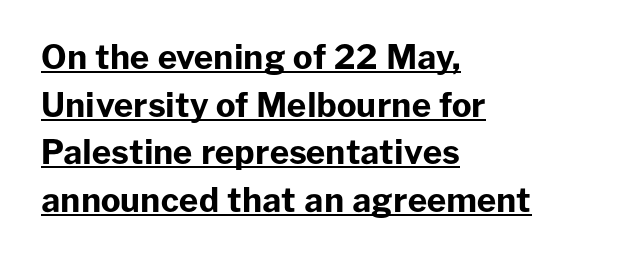
On the weight axis this lands at bold, roughly 700. The block of text has a typical density, with ordinary space between rows. Underlined type. Designer's note — italics off, roman on.
